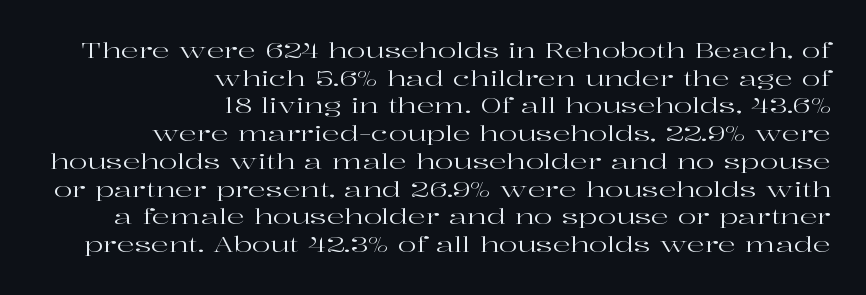
Q: Is the text bold? A: No.
Q: Is the text italic (slanted)? A: No, it is upright.
Q: Is the text underlined? A: No.
Q: How is the paragraph aligned? A: Right-aligned.
Q: Is the spacing between letters normal or unusually wide? A: Normal.
Q: Is the spacing between lines tight, normal or loose? A: Normal.
